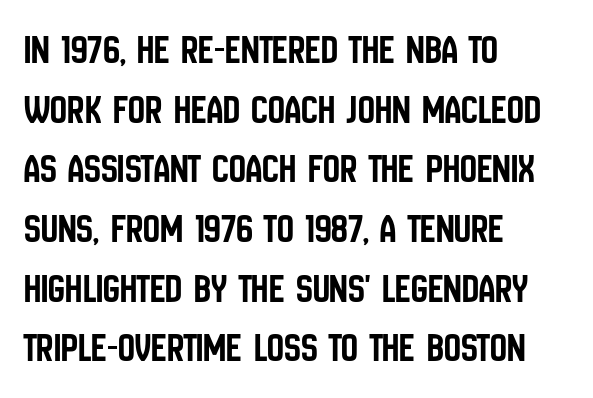
Is this a sans? Yes — the strokes have no serifs. Letter spacing: default. Teacher's note: observe the even left margin — that is flush-left alignment. Each row of text sits above clean, open space.
